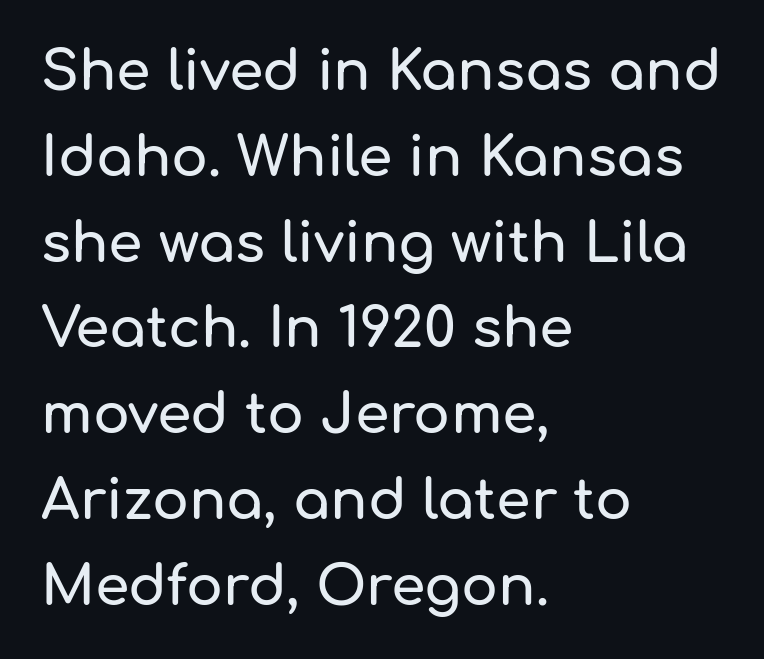
A typesetter would mark this as roman, not italic. The type is set solid horizontally, with unmodified tracking. The specimen omits any rule beneath the text block's lines. One-word summary of the alignment: left. Horizontal bands of white between lines are of average thickness. Is this a fixed-width face? No — the glyphs have proportional, varying widths.
